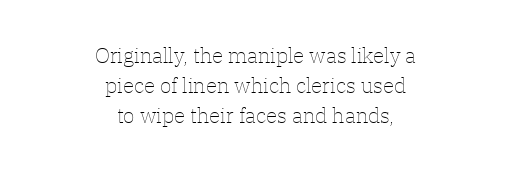
The image shows 21 px text type, upright; set centered, normal line spacing (1.44x), normal letter spacing, not underlined.
